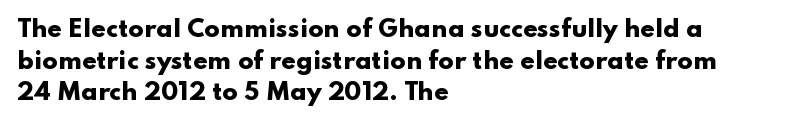
The lines are quadded left. Regular leading. Nothing unusual about the tracking: characters are spaced as the font intends. The font is running at its bold setting. Tall strokes in this sample are plumb rather than angled.
